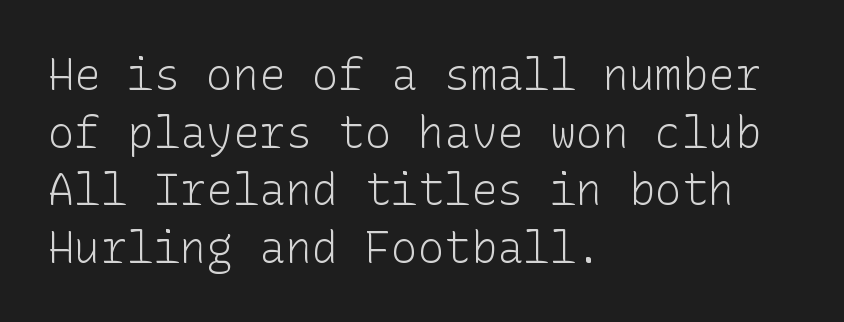
The image shows 44 px light sans-serif type, upright; set left-aligned, normal line spacing (1.31x), normal letter spacing, not underlined; low stroke contrast and a medium x-height.
